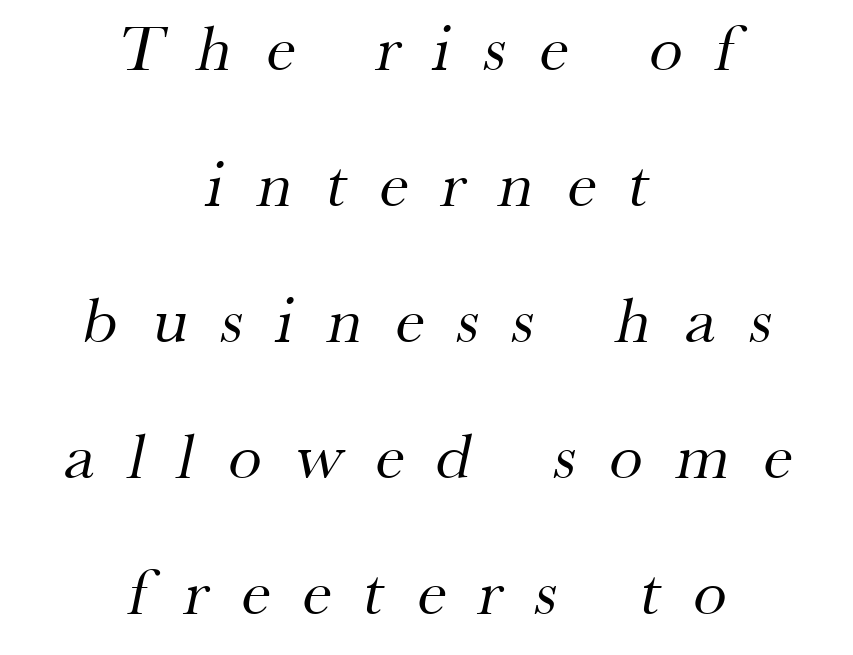
The image shows 67 px regular-weight serif type; set centered, loose line spacing (2.03x), unusually wide letter spacing (+0.5 em), not underlined; medium stroke contrast and a small x-height.
